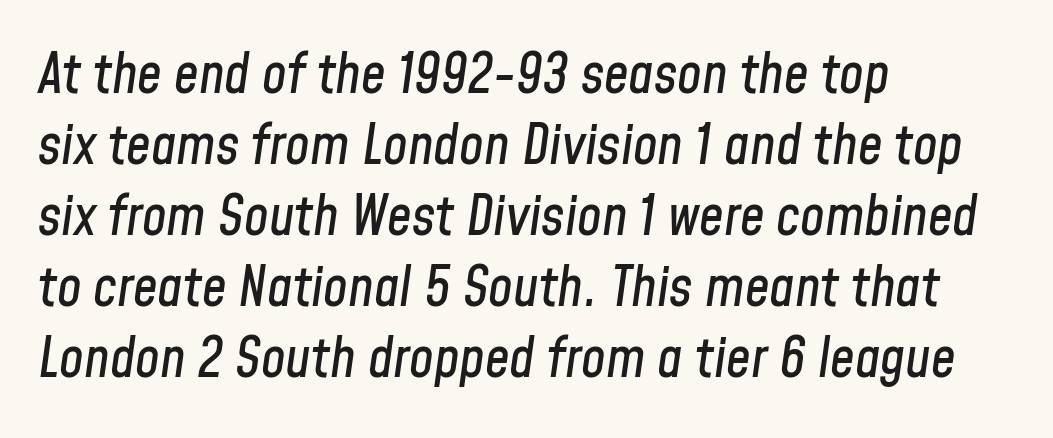
{"italic": "yes", "lean": "right", "slant_degrees": 8, "width": "condensed", "stroke_contrast": "low", "x_height": "medium", "monospaced": "no", "underline": "no", "align": "left", "line_spacing": "normal", "line_spacing_ratio": 1.29, "letter_spacing": "normal", "letter_spacing_em": 0.0, "glyph_px": 55}
